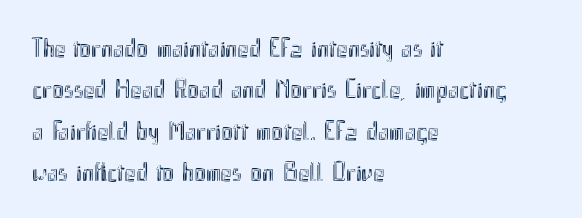
The image shows 27 px text type, upright; set left-aligned, normal line spacing (1.53x), normal letter spacing, not underlined.
